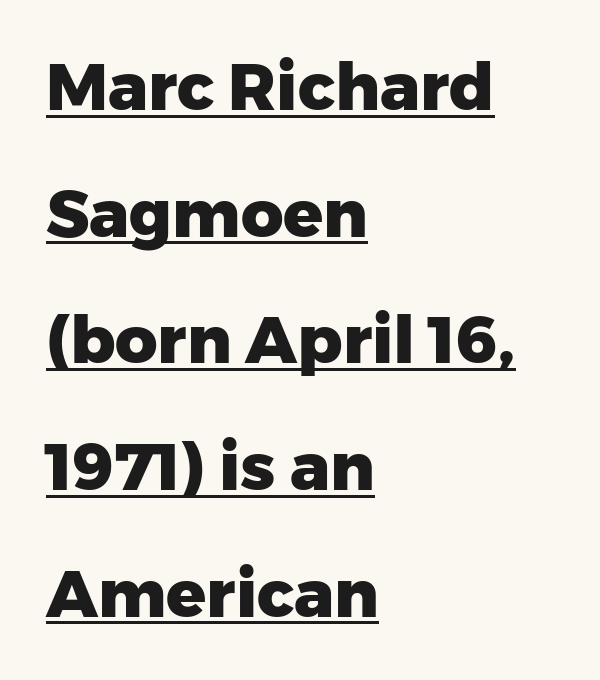
{"serif": "no", "italic": "no", "bold": "yes", "weight": "heavy", "width": "normal", "stroke_contrast": "low", "x_height": "medium", "monospaced": "no", "underline": "yes", "align": "left", "line_spacing": "loose", "line_spacing_ratio": 1.92, "letter_spacing": "normal", "letter_spacing_em": 0.0, "glyph_px": 66}
